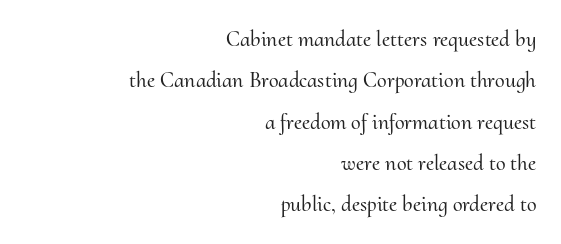
Q: Is the text italic (slanted)? A: No, it is upright.
Q: Is the text underlined? A: No.
Q: How is the paragraph aligned? A: Right-aligned.
Q: Is the spacing between letters normal or unusually wide? A: Normal.
